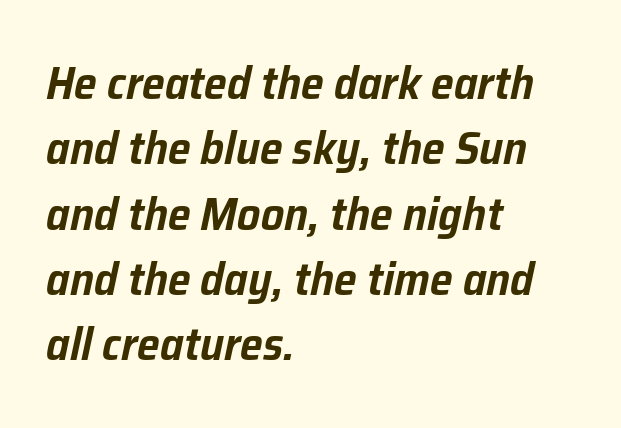
The image shows 46 px text type, italic (leaning right); set left-aligned, normal line spacing (1.42x), normal letter spacing, not underlined; low stroke contrast and a medium x-height.
